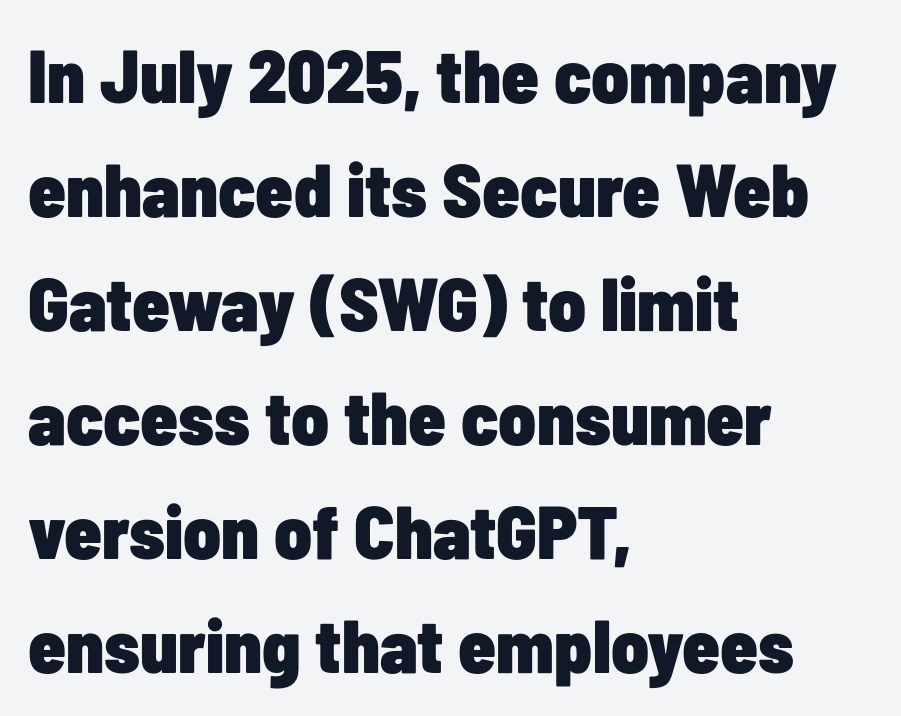
The image shows 75 px heavy, condensed sans-serif type, upright; set left-aligned, normal line spacing (1.52x), normal letter spacing, not underlined; low stroke contrast and a medium x-height.
